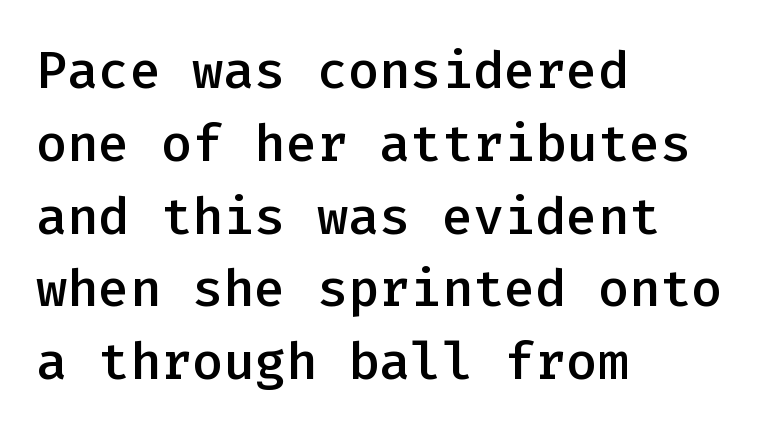
Q: Is the text bold? A: Semi-bold.
Q: Is the text italic (slanted)? A: No, it is upright.
Q: Is the typeface a serif or a sans-serif typeface? A: Sans-serif.
Q: Is the text underlined? A: No.
Q: How is the paragraph aligned? A: Left-aligned.
Q: Is the spacing between letters normal or unusually wide? A: Normal.
Q: Is the spacing between lines tight, normal or loose? A: Normal.
Q: Width (condensed, normal, or wide)? A: Normal.
Q: Stroke contrast? A: Low.
Q: x-height? A: Medium.
Q: Monospaced? A: Yes.
